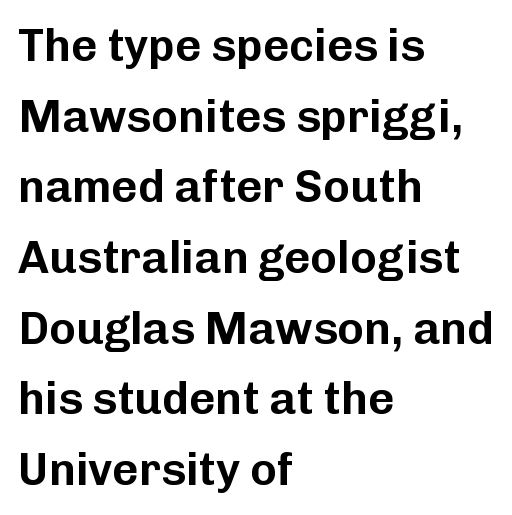
{"serif": "no", "italic": "no", "width": "normal", "stroke_contrast": "low", "x_height": "medium", "monospaced": "no", "underline": "no", "align": "left", "line_spacing": "normal", "line_spacing_ratio": 1.57, "letter_spacing": "normal", "letter_spacing_em": 0.0, "glyph_px": 45}
